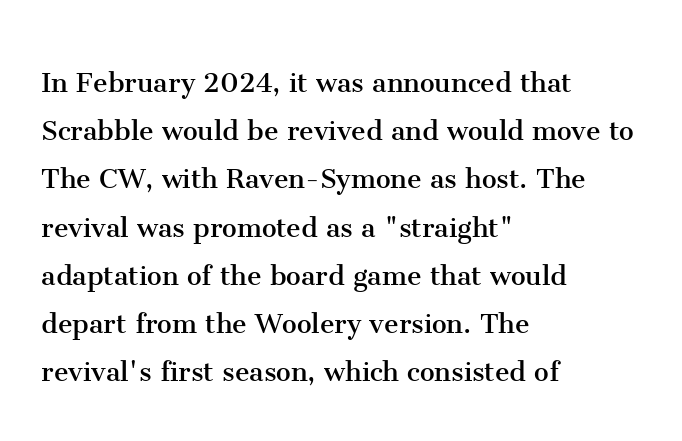
Q: Is the text bold? A: No.
Q: Is the text italic (slanted)? A: No, it is upright.
Q: Is the typeface a serif or a sans-serif typeface? A: Serif.
Q: Is the text underlined? A: No.
Q: How is the paragraph aligned? A: Left-aligned.
Q: Is the spacing between letters normal or unusually wide? A: Normal.
Q: Is the spacing between lines tight, normal or loose? A: Normal.
Q: Width (condensed, normal, or wide)? A: Normal.
Q: Stroke contrast? A: Medium.
Q: x-height? A: Medium.
Q: Monospaced? A: No.
